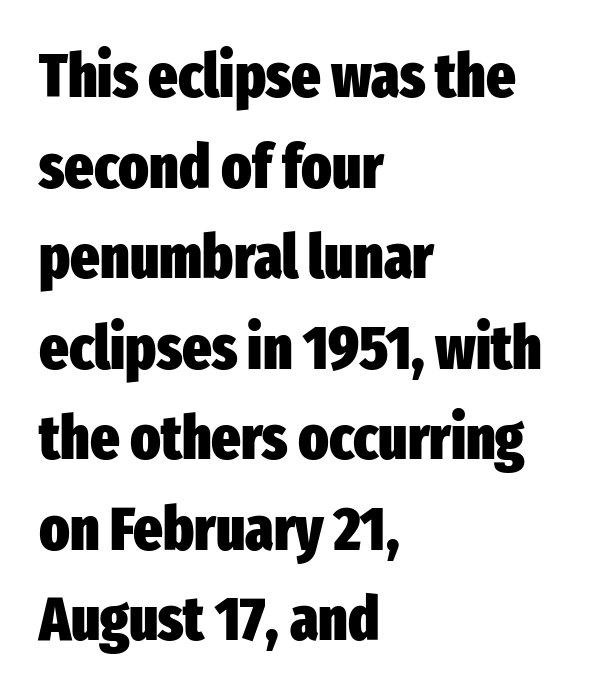
Students, this is bold: see how much ink each stroke carries. Is there any slant? The stems are plumb. The gaps between neighbouring characters are ordinary and unremarkable. The type family on display is of the sans-serif kind. Any mark beneath the type? The region is blank. This sample has the flowing, uneven cadence of proportional lettering.
